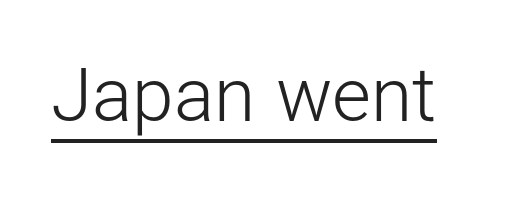
Q: Is the text bold? A: No.
Q: Is the text italic (slanted)? A: No, it is upright.
Q: Is the typeface a serif or a sans-serif typeface? A: Sans-serif.
Q: Is the text underlined? A: Yes.
Q: Is the spacing between letters normal or unusually wide? A: Normal.
Q: Width (condensed, normal, or wide)? A: Normal.
Q: Stroke contrast? A: Low.
Q: x-height? A: Medium.
Q: Monospaced? A: No.
